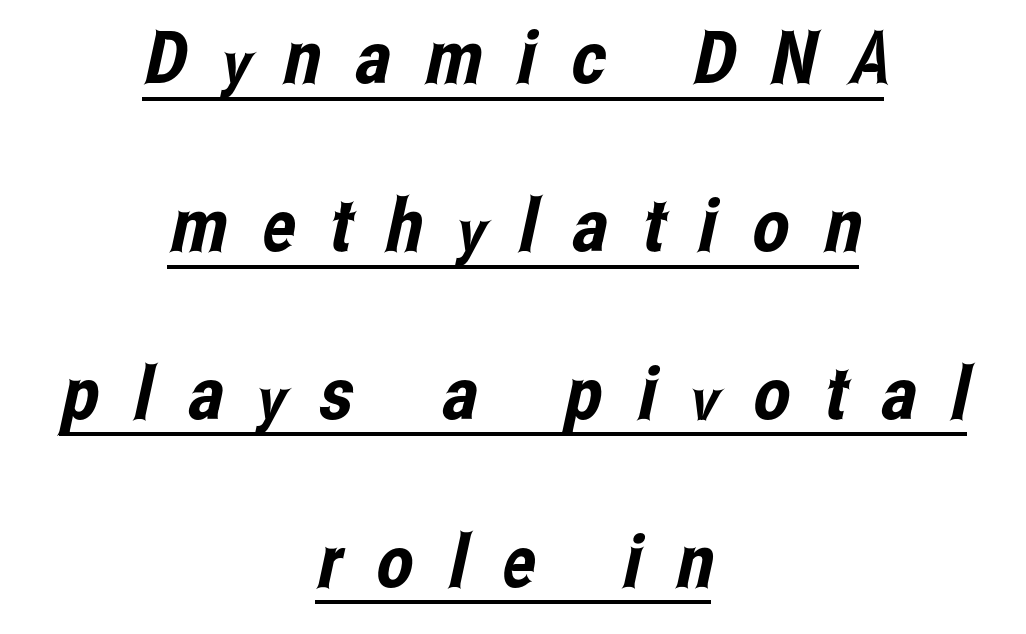
Q: Is the typeface a serif or a sans-serif typeface? A: Sans-serif.
Q: Is the text underlined? A: Yes.
Q: How is the paragraph aligned? A: Centered.
Q: Is the spacing between letters normal or unusually wide? A: Unusually wide.
Q: Is the spacing between lines tight, normal or loose? A: Loose.
Q: Width (condensed, normal, or wide)? A: Condensed.
Q: Stroke contrast? A: Low.
Q: x-height? A: Medium.
Q: Monospaced? A: No.
